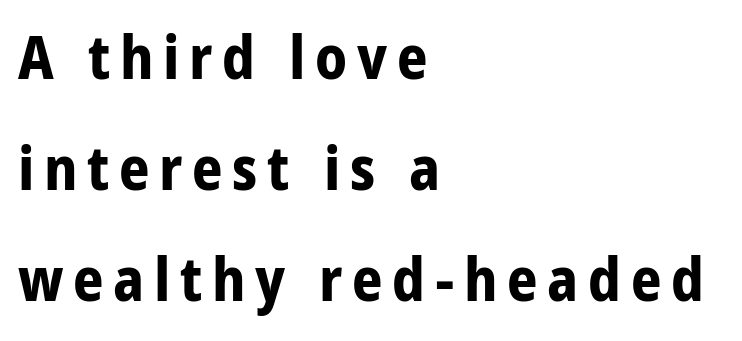
{"serif": "no", "italic": "no", "bold": "yes", "weight": "bold", "width": "condensed", "stroke_contrast": "low", "x_height": "large", "monospaced": "no", "underline": "no", "align": "left", "line_spacing_ratio": 1.85, "glyph_px": 60}
